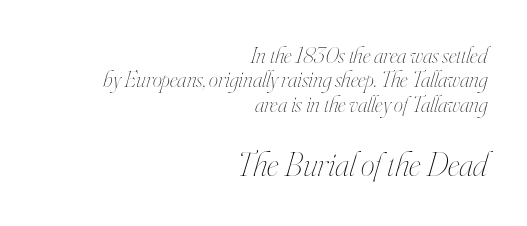
Q: Is the text bold? A: No.
Q: Is the text italic (slanted)? A: Yes, it leans right by about 16 degrees.
Q: Is the text underlined? A: No.
Q: How is the paragraph aligned? A: Right-aligned.
Q: Is the spacing between letters normal or unusually wide? A: Normal.
Q: Is the spacing between lines tight, normal or loose? A: Tight.
Q: Which block of text is set in a larger size, the first (top) or the second (bottom)? A: The second (bottom) one.
Q: Width (condensed, normal, or wide)? A: Condensed.
Q: Stroke contrast? A: High.
Q: x-height? A: Small.
Q: Monospaced? A: No.
